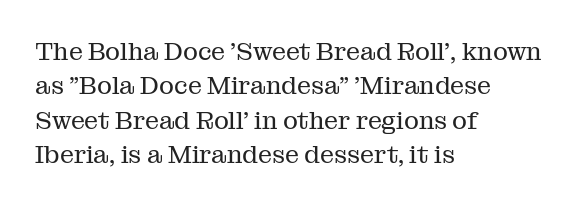
The image shows 25 px text type, upright; set left-aligned, normal line spacing (1.38x), normal letter spacing, not underlined.
